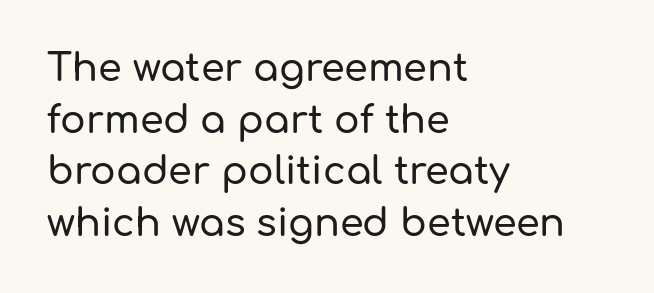
{"serif": "no", "italic": "no", "width": "normal", "stroke_contrast": "low", "x_height": "medium", "monospaced": "no", "underline": "no", "align": "left", "line_spacing": "normal", "line_spacing_ratio": 1.36, "letter_spacing": "normal", "letter_spacing_em": 0.0, "glyph_px": 38}
